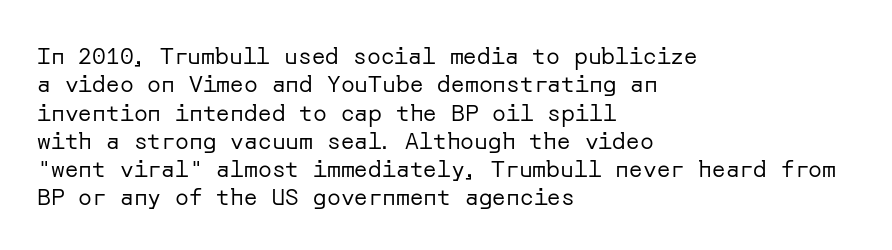
Q: Is the text bold? A: No.
Q: Is the text italic (slanted)? A: No, it is upright.
Q: Is the text underlined? A: No.
Q: How is the paragraph aligned? A: Left-aligned.
Q: Is the spacing between letters normal or unusually wide? A: Normal.
